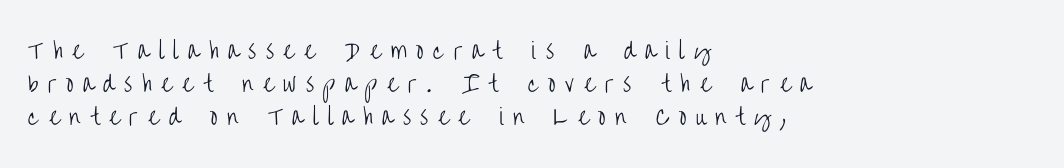
The image shows 22 px text type, upright; set left-aligned, normal line spacing (1.5x), unusually wide letter spacing (+0.43 em), not underlined.
